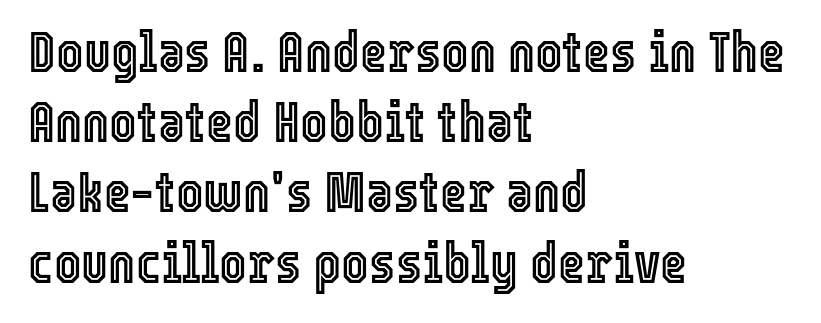
Q: Is the text italic (slanted)? A: No, it is upright.
Q: Is the text underlined? A: No.
Q: How is the paragraph aligned? A: Left-aligned.
Q: Is the spacing between letters normal or unusually wide? A: Normal.
Q: Width (condensed, normal, or wide)? A: Condensed.
Q: x-height? A: Medium.
Q: Monospaced? A: No.
